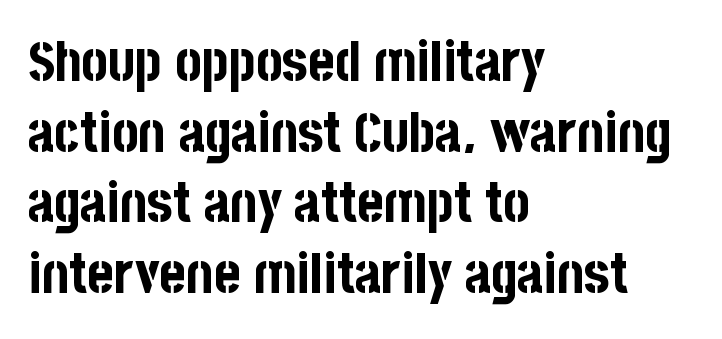
{"serif": "no", "italic": "no", "bold": "yes", "weight": "bold", "width": "condensed", "stroke_contrast": "low", "x_height": "large", "monospaced": "no", "underline": "no", "align": "left", "line_spacing": "normal", "line_spacing_ratio": 1.26, "letter_spacing": "normal", "letter_spacing_em": 0.0, "glyph_px": 56}
